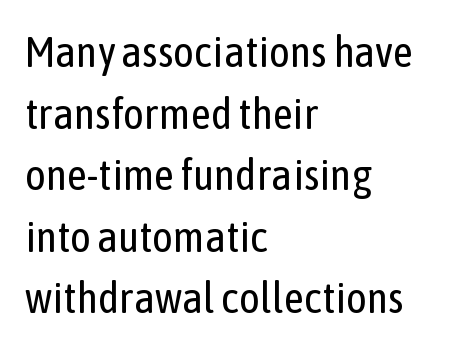
{"serif": "no", "italic": "no", "bold": "no", "weight": "regular", "width": "condensed", "stroke_contrast": "low", "x_height": "medium", "monospaced": "no", "underline": "no", "align": "left", "line_spacing": "normal", "line_spacing_ratio": 1.4, "letter_spacing": "normal", "letter_spacing_em": 0.0, "glyph_px": 44}
